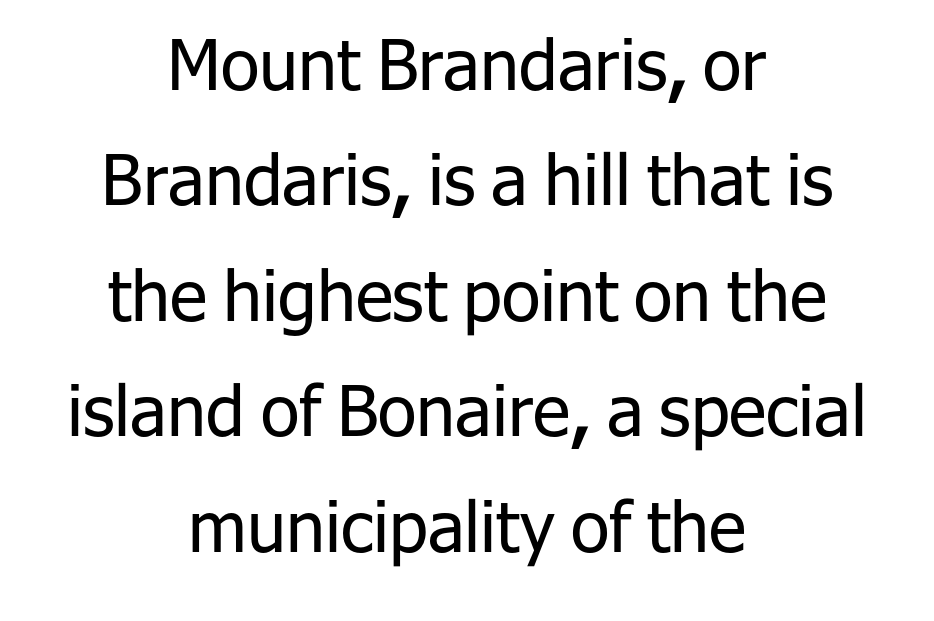
In CSS terms this would be text-align: center. Unmarked baselines from the first word to the last. Is the stroke heavy? The answer is a plain regular-or-lighter. These lines are rendered in a variable-pitch font.
